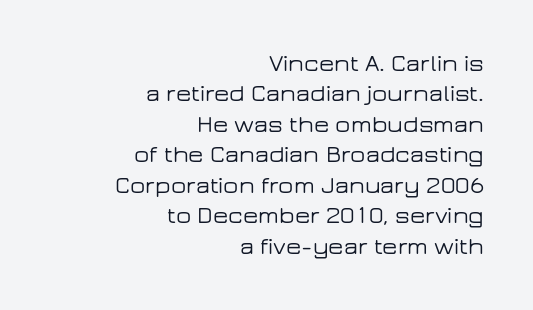
Tracking here is standard; glyphs follow each other at the usual distance. A roman cut, with each character standing at attention. The setting favours the right margin, as signatures and pull-quotes sometimes do. Words float on clear page, feet unadorned.
